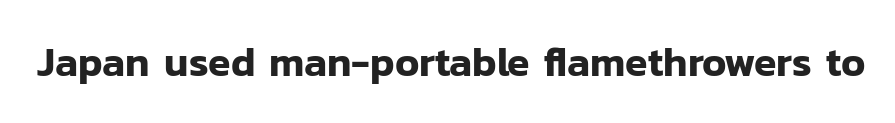
Q: Is the text italic (slanted)? A: No, it is upright.
Q: Is the typeface a serif or a sans-serif typeface? A: Sans-serif.
Q: Is the text underlined? A: No.
Q: Is the spacing between letters normal or unusually wide? A: Normal.
Q: Width (condensed, normal, or wide)? A: Normal.
Q: Stroke contrast? A: Low.
Q: x-height? A: Medium.
Q: Monospaced? A: No.
